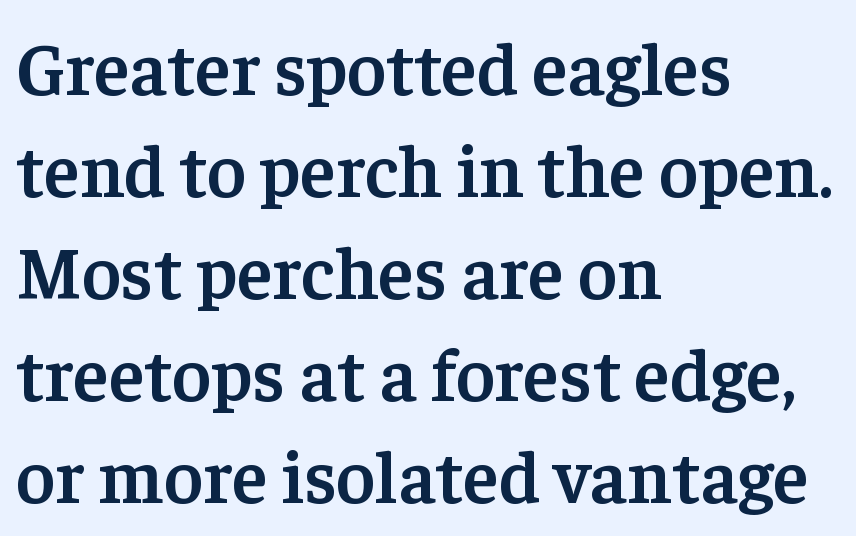
Q: Is the text bold? A: Semi-bold.
Q: Is the text italic (slanted)? A: No, it is upright.
Q: Is the typeface a serif or a sans-serif typeface? A: Serif.
Q: Is the text underlined? A: No.
Q: How is the paragraph aligned? A: Left-aligned.
Q: Is the spacing between letters normal or unusually wide? A: Normal.
Q: Is the spacing between lines tight, normal or loose? A: Normal.
Q: Width (condensed, normal, or wide)? A: Normal.
Q: Stroke contrast? A: Low.
Q: x-height? A: Medium.
Q: Monospaced? A: No.
